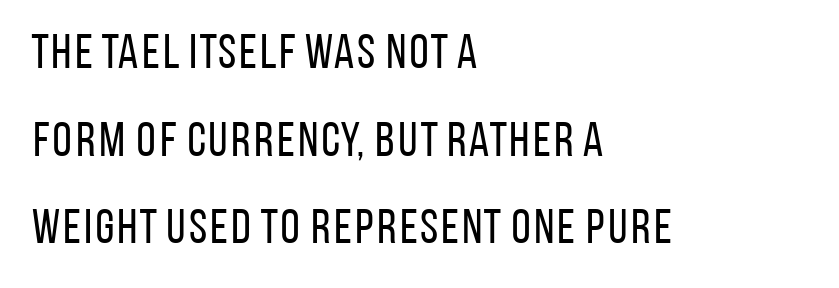
{"serif": "no", "italic": "no", "bold": "no", "weight": "regular", "width": "condensed", "stroke_contrast": "low", "x_height": "large", "monospaced": "no", "underline": "no", "align": "left", "line_spacing_ratio": 1.79, "letter_spacing": "normal", "letter_spacing_em": 0.0, "glyph_px": 49}
